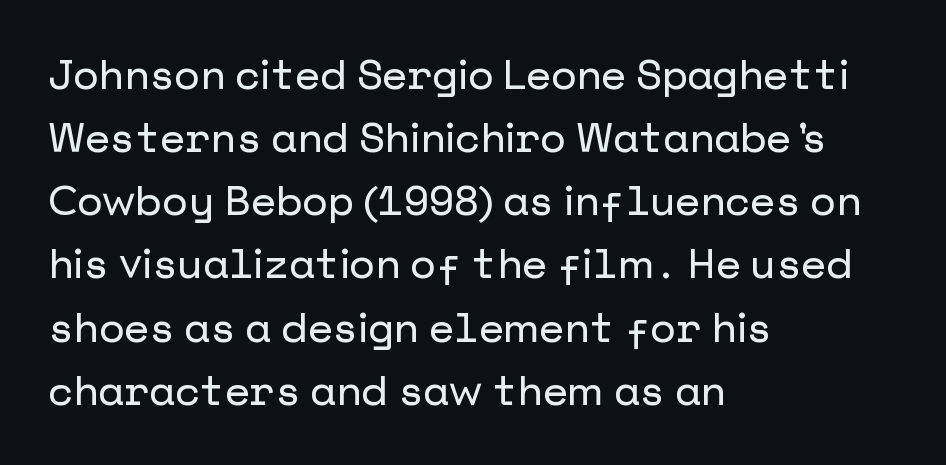
Q: Is the text italic (slanted)? A: No, it is upright.
Q: Is the typeface a serif or a sans-serif typeface? A: Sans-serif.
Q: Is the text underlined? A: No.
Q: How is the paragraph aligned? A: Left-aligned.
Q: Is the spacing between letters normal or unusually wide? A: Normal.
Q: Is the spacing between lines tight, normal or loose? A: Normal.
Q: Width (condensed, normal, or wide)? A: Normal.
Q: Stroke contrast? A: Low.
Q: x-height? A: Medium.
